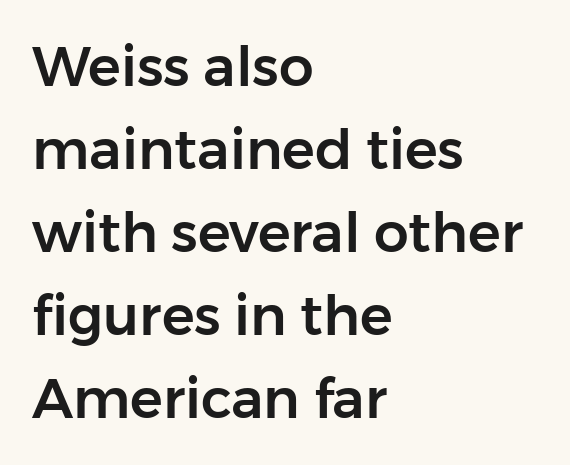
{"serif": "no", "italic": "no", "width": "normal", "stroke_contrast": "low", "x_height": "medium", "monospaced": "no", "underline": "no", "align": "left", "line_spacing": "normal", "line_spacing_ratio": 1.51, "letter_spacing": "normal", "letter_spacing_em": 0.0, "glyph_px": 55}
